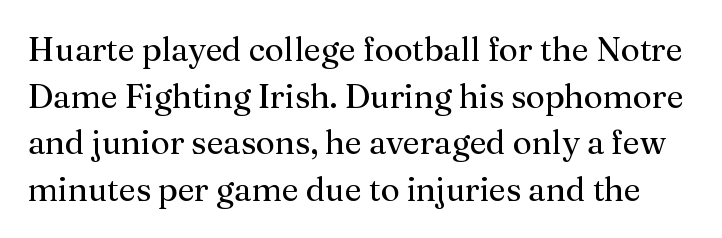
The image shows 33 px regular-weight serif type, upright; set normal line spacing (1.41x), normal letter spacing, not underlined; medium stroke contrast and a medium x-height.
